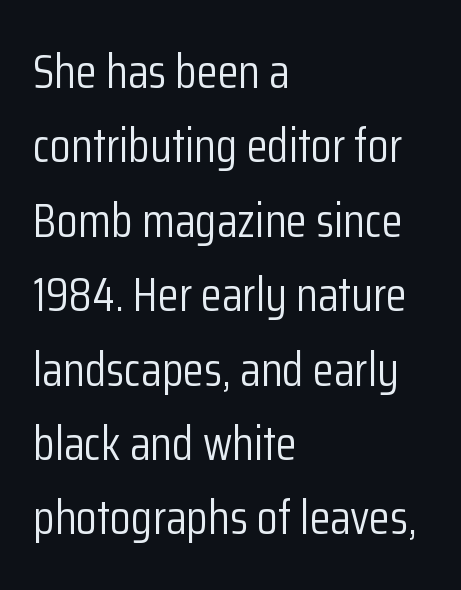
No letter is thick-stroked: the sample isn't bold. Each line starts at the same left margin while the right side varies. Regular leading. This sample uses plain, unmodified letter spacing. The passage shown is typed in a proportional face where columns would drift. Each letter's strokes conclude bluntly, with no projecting serifs.
